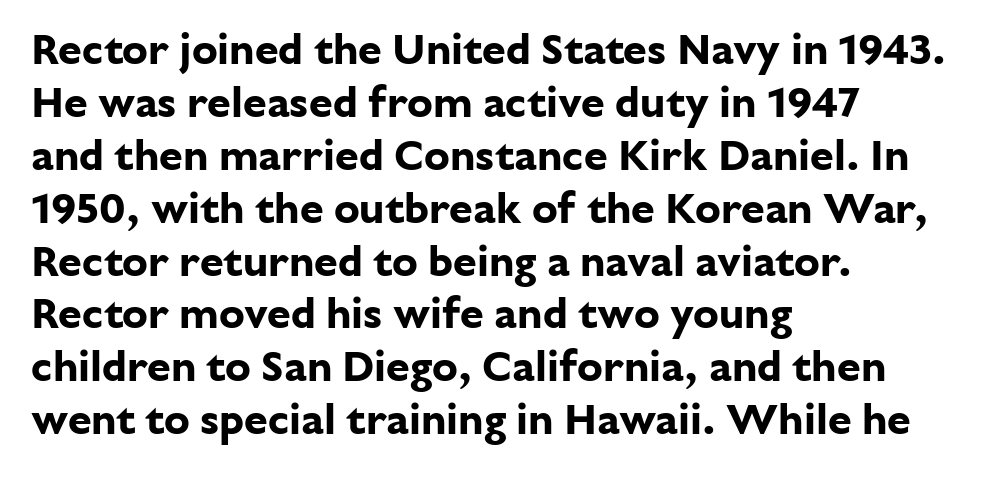
Q: Is the text bold? A: Yes.
Q: Is the text italic (slanted)? A: No, it is upright.
Q: Is the typeface a serif or a sans-serif typeface? A: Sans-serif.
Q: Is the text underlined? A: No.
Q: How is the paragraph aligned? A: Left-aligned.
Q: Is the spacing between letters normal or unusually wide? A: Normal.
Q: Width (condensed, normal, or wide)? A: Normal.
Q: Stroke contrast? A: Low.
Q: x-height? A: Medium.
Q: Monospaced? A: No.
